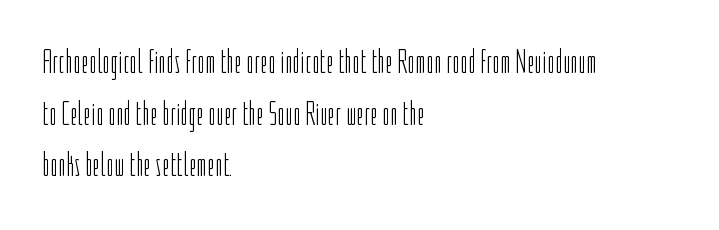
{"serif": "no", "italic": "no", "bold": "no", "weight": "light", "width": "condensed", "stroke_contrast": "low", "x_height": "medium", "monospaced": "no", "underline": "no", "align": "left", "line_spacing": "normal", "line_spacing_ratio": 1.52, "letter_spacing": "normal", "letter_spacing_em": 0.0, "glyph_px": 34}
